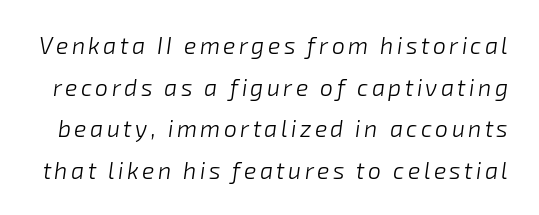
{"italic": "yes", "lean": "right", "slant_degrees": 8, "bold": "no", "underline": "no", "line_spacing_ratio": 1.81, "glyph_px": 23}
